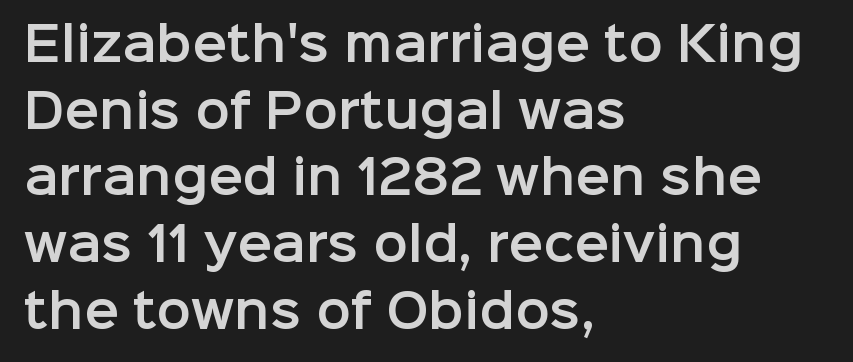
{"serif": "no", "italic": "no", "width": "normal", "stroke_contrast": "low", "x_height": "medium", "monospaced": "no", "underline": "no", "align": "left", "line_spacing": "normal", "line_spacing_ratio": 1.45, "letter_spacing": "normal", "letter_spacing_em": 0.0, "glyph_px": 46}
